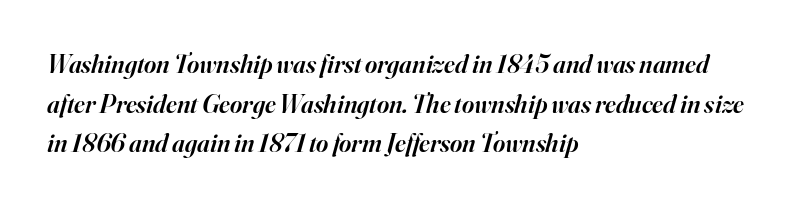
Q: Is the text bold? A: Semi-bold.
Q: Is the text italic (slanted)? A: Yes, it leans right by about 16 degrees.
Q: Is the text underlined? A: No.
Q: How is the paragraph aligned? A: Left-aligned.
Q: Is the spacing between letters normal or unusually wide? A: Normal.
Q: Is the spacing between lines tight, normal or loose? A: Normal.
